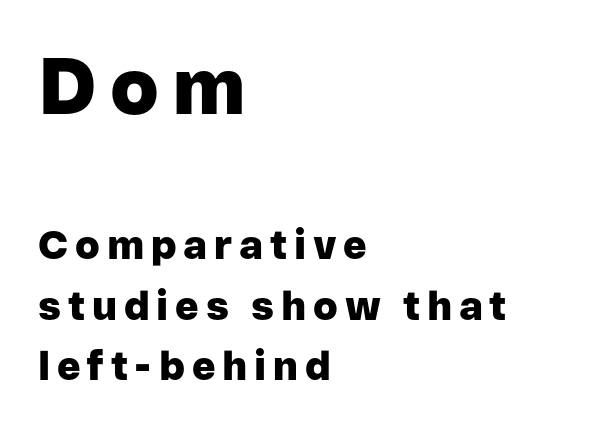
Between these two stacked blocks, the higher one wins on size. Underline: absent. Stroke thickness is high; the sample reads as a true bold. Proportional: the letters do not fall into vertical columns.
